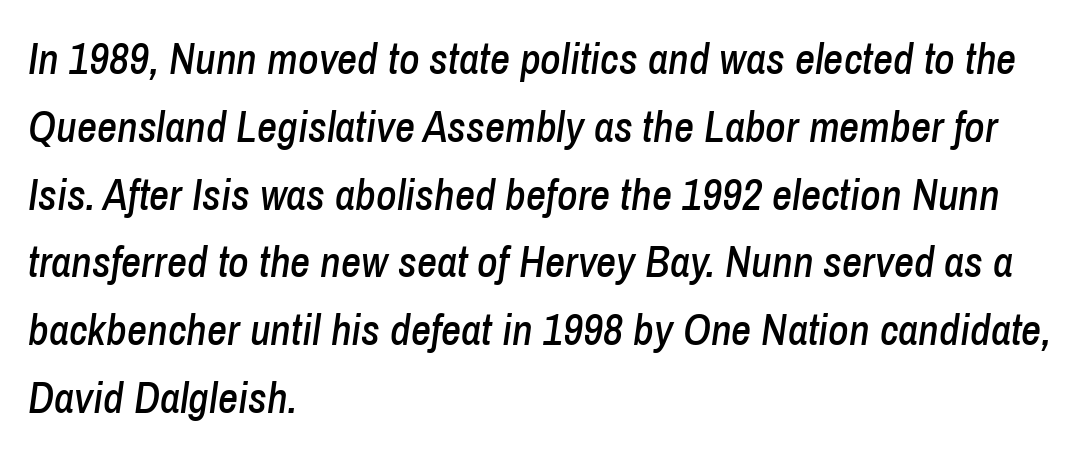
Short and long lines alike share a common starting point at left. Tracking here is standard; glyphs follow each other at the usual distance. You could not count columns in this text — the font is proportionally spaced. The passage shown is not underscored anywhere.
